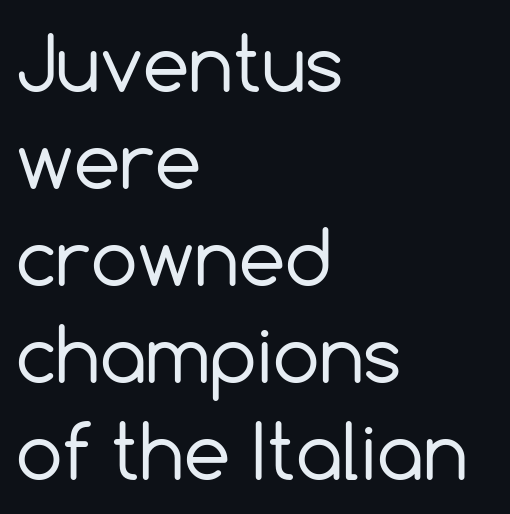
The strip under each line holds only bare page. If you measured baseline to baseline, you'd find a middling distance. If you drew a line through each stem, it would be perfectly vertical. The face looks like a standard text weight, possibly lighter. This sample is left-justified, so line endings fall wherever the words run out. These lines are rendered in a variable-pitch font.
